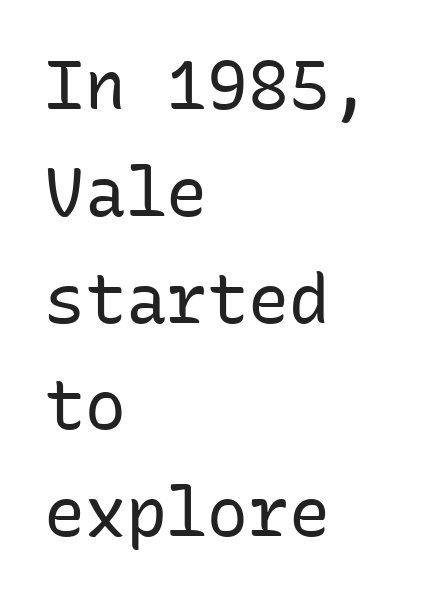
Check the space under the baseline: it is left empty. Bold? No — there's no thickening of the strokes. Here the designer chose a console-style face with uniform glyph widths. Short note: letters normally spaced. Letterform terminals end flat and unadorned throughout the passage. The type sits square on the baseline with zero lean.
